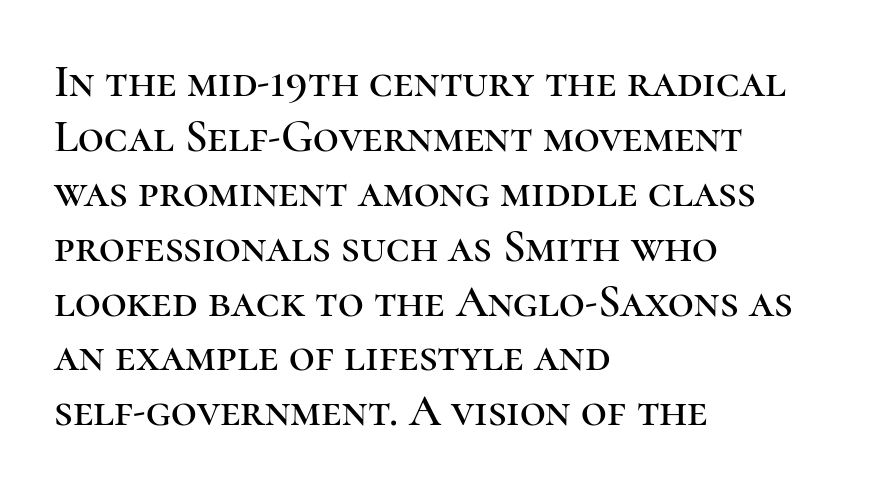
The axis of the letterforms is exactly vertical. The space directly below the letters is spotless. Small tapered or slab feet sit at the stroke ends, so this counts as serif. Varying glyph widths throughout — classic text-font behaviour. A typesetter would call this zero additional tracking.
